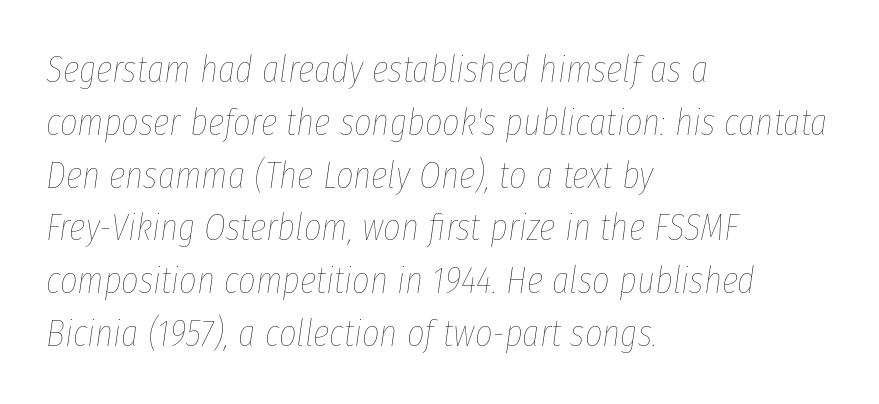
The image shows 38 px thin, condensed type, italic (leaning right); set left-aligned, normal line spacing (1.39x), normal letter spacing, not underlined; low stroke contrast and a medium x-height.
